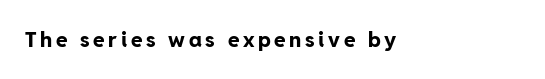
{"italic": "no", "bold": "yes", "underline": "no", "glyph_px": 21}
